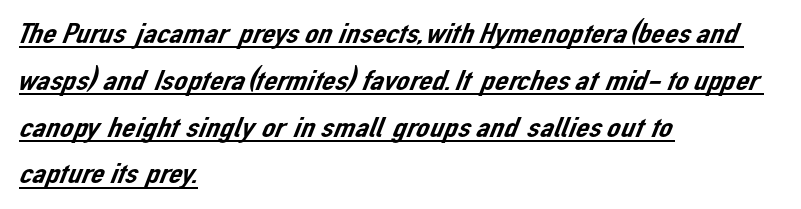
The letters sit at their default tracking, neither squeezed nor spread. Emphasis is given by a line drawn under the lettering. Character widths vary here, with narrow letters taking less room than wide ones. Leading: standard. The lines in this sample share a left origin and differ only in where they stop. Classification — sans serif.
